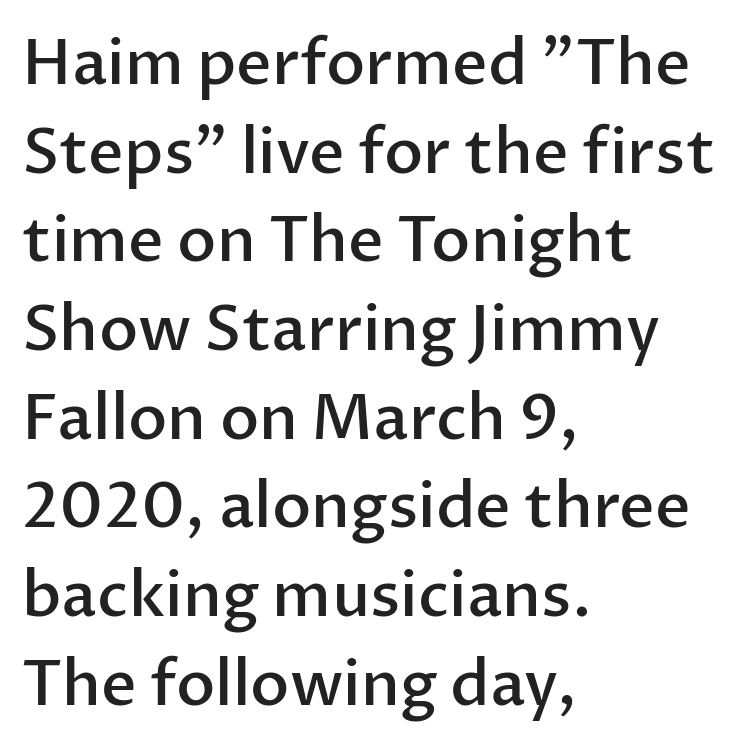
The image shows 62 px semibold sans-serif type, upright; set left-aligned, normal line spacing (1.43x), normal letter spacing, not underlined; low stroke contrast and a medium x-height.
